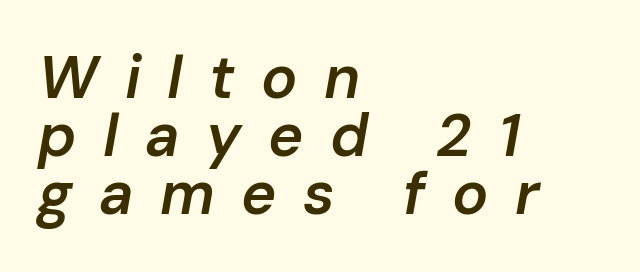
The image shows 60 px semibold type, italic (leaning right); set left-aligned, tight line spacing (0.97x), unusually wide letter spacing (+0.44 em), not underlined; low stroke contrast and a medium x-height.
